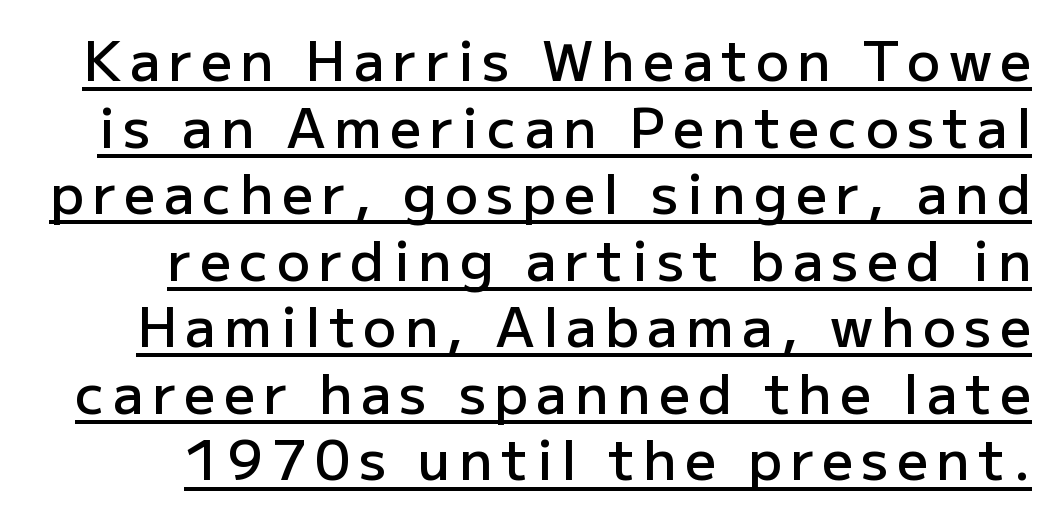
{"serif": "no", "italic": "no", "bold": "semi", "weight": "semibold", "width": "normal", "stroke_contrast": "low", "x_height": "medium", "monospaced": "no", "underline": "yes", "line_spacing_ratio": 1.21, "glyph_px": 55}
